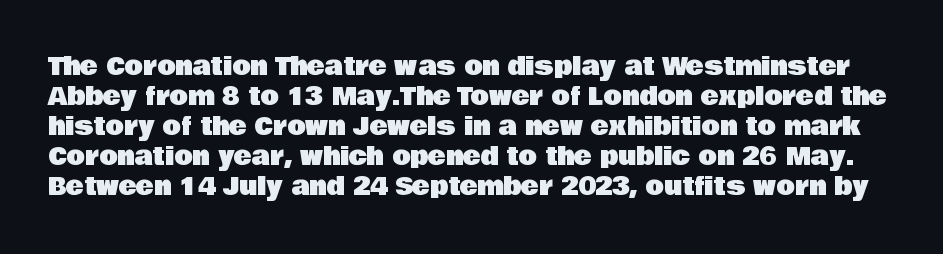
Italic? Not at all — the glyphs are vertical. Notice how descenders clear the ascenders below comfortably — that's standard leading. There is no visible air inserted between adjacent glyphs. Beneath every word, the page is bare.
